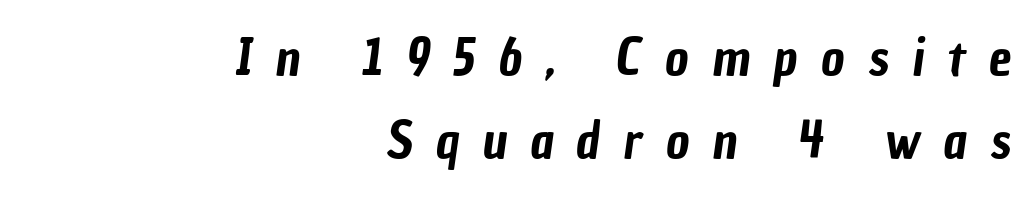
Q: Is the typeface a serif or a sans-serif typeface? A: Sans-serif.
Q: Is the text underlined? A: No.
Q: How is the paragraph aligned? A: Right-aligned.
Q: Is the spacing between letters normal or unusually wide? A: Unusually wide.
Q: Is the spacing between lines tight, normal or loose? A: Normal.
Q: Width (condensed, normal, or wide)? A: Condensed.
Q: Stroke contrast? A: Low.
Q: x-height? A: Medium.
Q: Monospaced? A: No.
